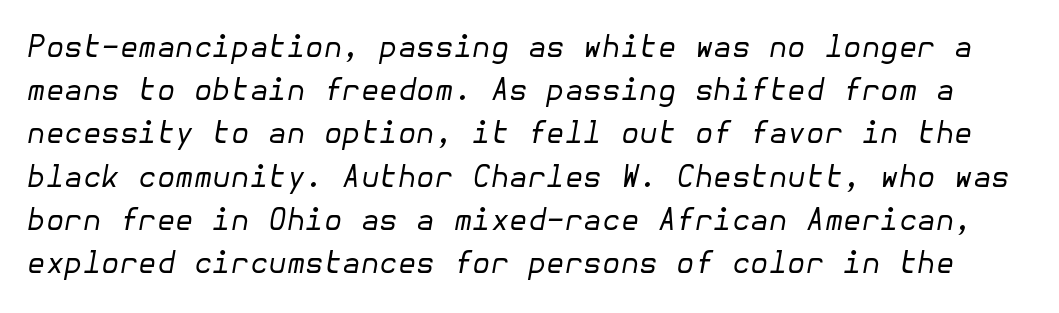
The image shows 30 px regular-weight type, italic (leaning right); set normal line spacing (1.44x), normal letter spacing, not underlined; low stroke contrast and a medium x-height.
